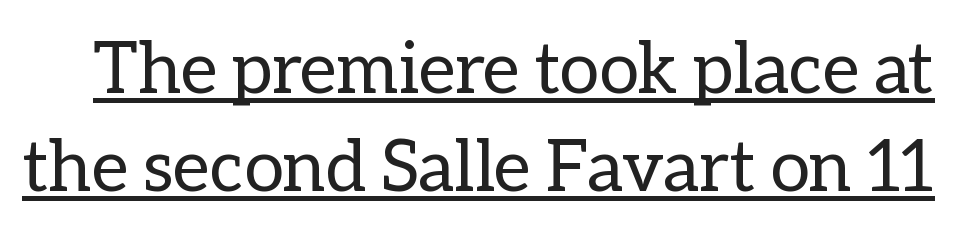
The image shows 71 px regular-weight type, upright; set normal line spacing (1.38x), normal letter spacing, underlined; low stroke contrast and a medium x-height.
